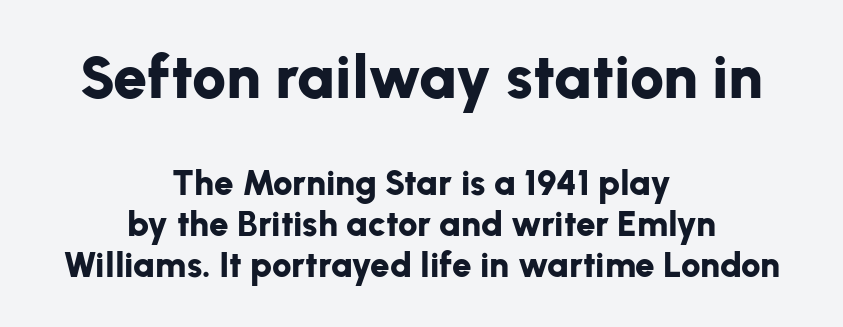
Anything drawn beneath the words? Only blank space. The face used here is proportionally spaced, like ordinary book or web type. The typography opts for an upright posture over an oblique one. As a designer I'd log this as weight 700, bold. Layout note: lines centered.
